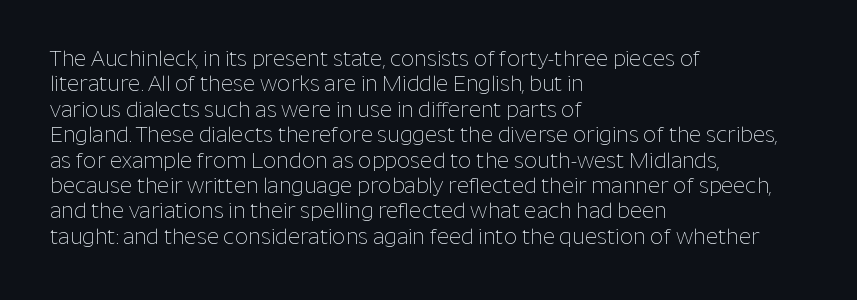
{"italic": "no", "bold": "no", "underline": "no", "align": "left", "line_spacing_ratio": 1.21, "letter_spacing": "normal", "letter_spacing_em": 0.0, "glyph_px": 21}
